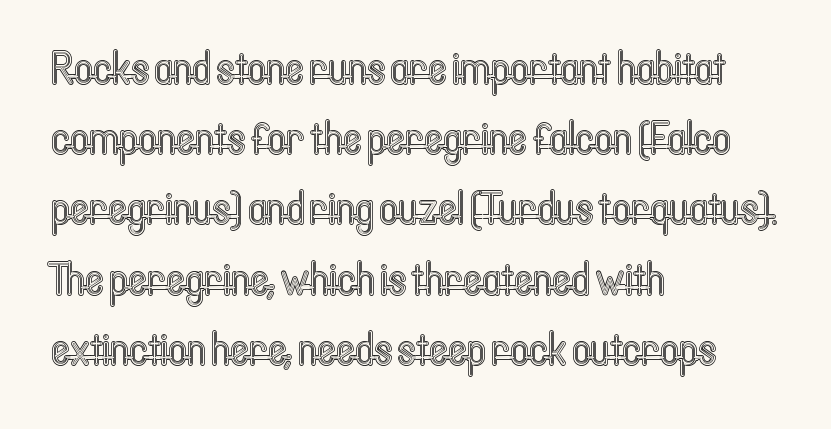
The image shows 45 px condensed type, upright; set left-aligned, normal line spacing (1.56x), normal letter spacing, not underlined; a medium x-height.
